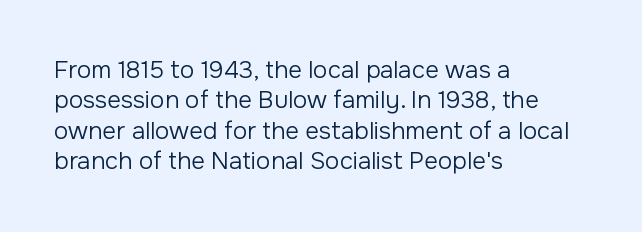
The image shows 24 px text type, upright; set left-aligned, normal line spacing (1.27x), normal letter spacing, not underlined.
